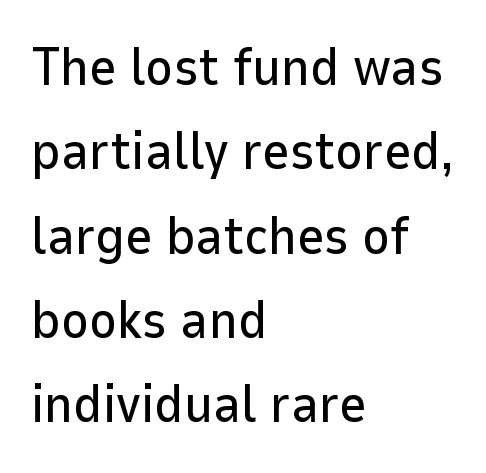
Q: Is the text italic (slanted)? A: No, it is upright.
Q: Is the typeface a serif or a sans-serif typeface? A: Sans-serif.
Q: Is the text underlined? A: No.
Q: How is the paragraph aligned? A: Left-aligned.
Q: Is the spacing between letters normal or unusually wide? A: Normal.
Q: Is the spacing between lines tight, normal or loose? A: Normal.
Q: Width (condensed, normal, or wide)? A: Normal.
Q: Stroke contrast? A: Low.
Q: x-height? A: Medium.
Q: Monospaced? A: No.
